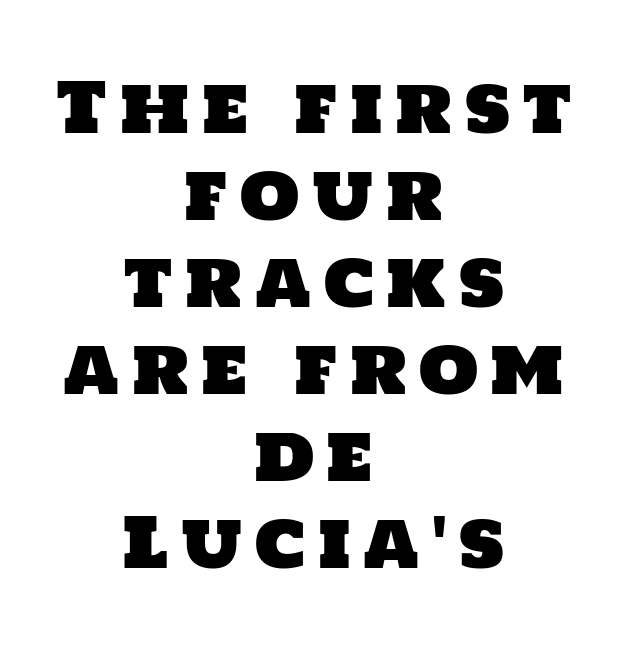
Underlining? Definitely not there. Unlike a traditional serif, this face leaves its strokes unadorned. Reading down the block, each line starts at a different indent, mirrored at its end. The letters advance in unequal steps, a hallmark of proportional type. Horizontal bands of white between lines are of average thickness.
